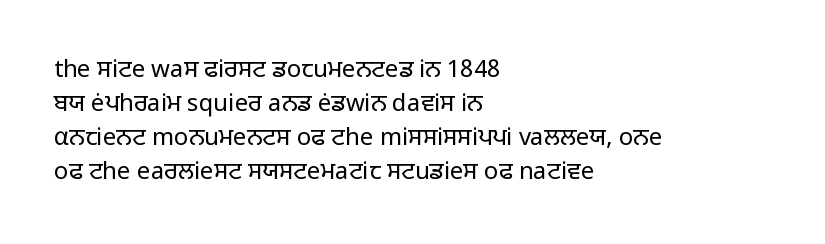
Just letters on the line, the space beneath them empty. The lines sit at an ordinary, default distance from one another. Reading down the block, your eye returns to a fixed left position each line. Think standard paragraph weight, or any step lighter than that.
